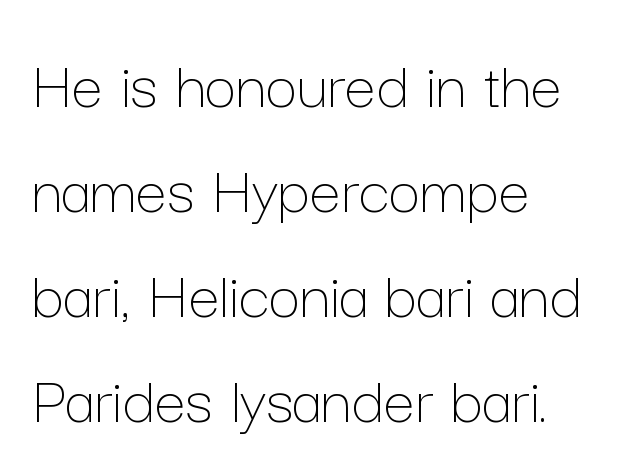
Q: Is the text bold? A: No.
Q: Is the text italic (slanted)? A: No, it is upright.
Q: Is the text underlined? A: No.
Q: How is the paragraph aligned? A: Left-aligned.
Q: Is the spacing between letters normal or unusually wide? A: Normal.
Q: Is the spacing between lines tight, normal or loose? A: Normal.
Q: Width (condensed, normal, or wide)? A: Normal.
Q: Stroke contrast? A: Low.
Q: x-height? A: Medium.
Q: Monospaced? A: No.
